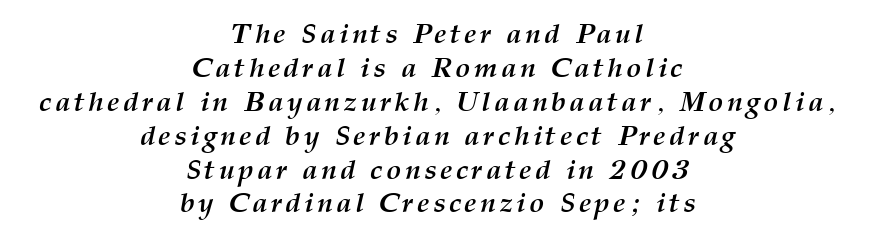
Q: Is the text bold? A: Yes.
Q: Is the text italic (slanted)? A: Yes, it leans right by about 12 degrees.
Q: Is the text underlined? A: No.
Q: How is the paragraph aligned? A: Centered.
Q: Width (condensed, normal, or wide)? A: Normal.
Q: Stroke contrast? A: Medium.
Q: x-height? A: Medium.
Q: Monospaced? A: No.
